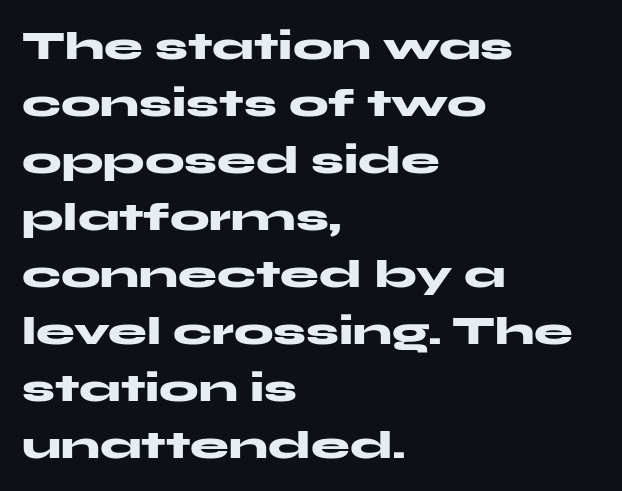
The rows are spaced the way most documents space them. The type sits square on the baseline with zero lean. The glyphs are unaccompanied by any horizontal stroke below them. Nothing unusual about the tracking: characters are spaced as the font intends.
